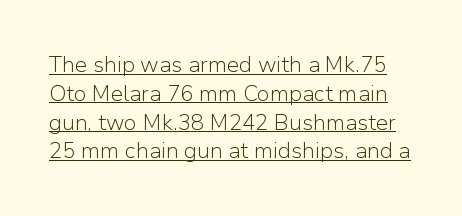
{"italic": "no", "bold": "no", "underline": "yes", "line_spacing": "normal", "line_spacing_ratio": 1.31, "letter_spacing": "normal", "letter_spacing_em": 0.0, "glyph_px": 22}
